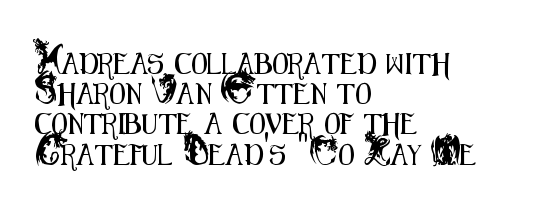
{"italic": "no", "underline": "no", "align": "left", "line_spacing": "normal", "line_spacing_ratio": 1.44, "letter_spacing": "normal", "letter_spacing_em": 0.0, "glyph_px": 21}
